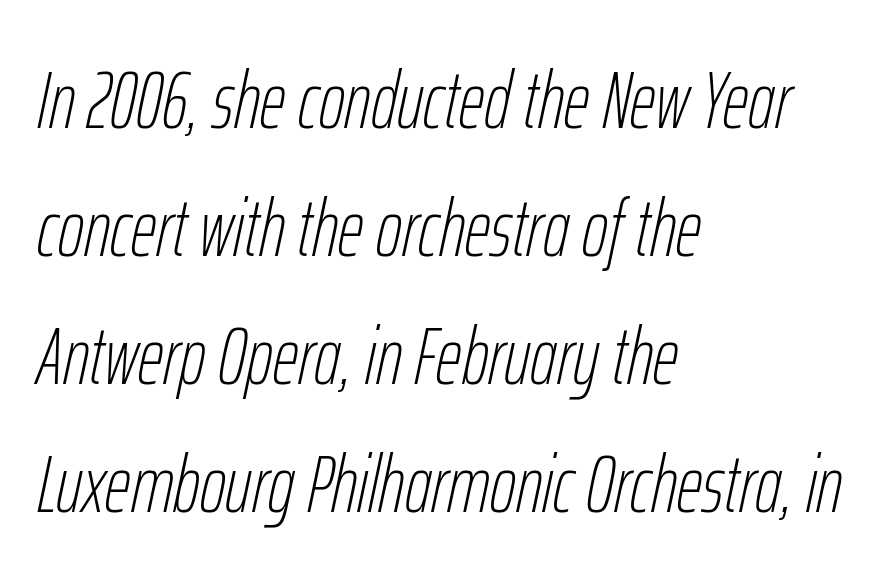
{"italic": "yes", "lean": "right", "slant_degrees": 12, "bold": "no", "weight": "thin", "width": "condensed", "stroke_contrast": "low", "x_height": "medium", "monospaced": "no", "underline": "no", "align": "left", "line_spacing": "normal", "line_spacing_ratio": 1.6, "letter_spacing": "normal", "letter_spacing_em": 0.0, "glyph_px": 80}
